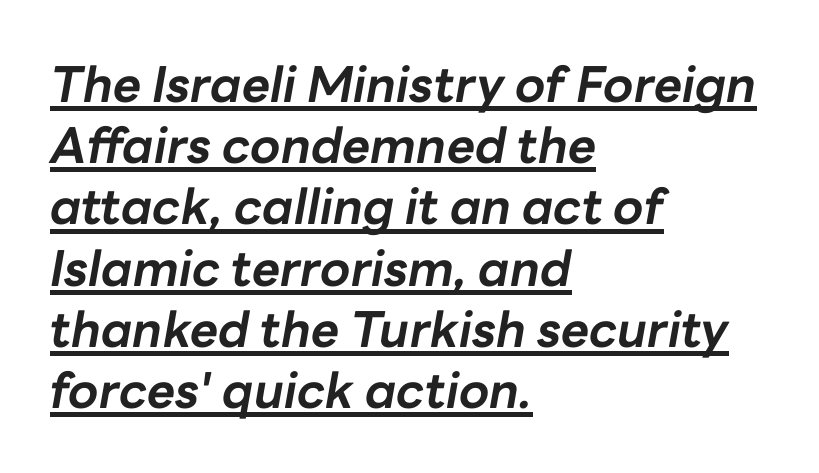
The image shows 49 px bold type, italic (leaning right); set left-aligned, normal line spacing (1.25x), normal letter spacing, underlined; low stroke contrast and a medium x-height.
